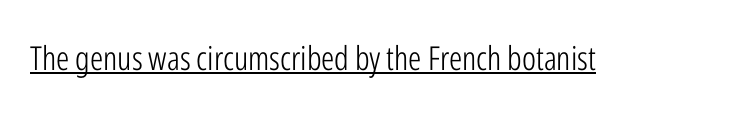
Q: Is the text bold? A: No.
Q: Is the text italic (slanted)? A: No, it is upright.
Q: Is the typeface a serif or a sans-serif typeface? A: Sans-serif.
Q: Is the text underlined? A: Yes.
Q: Is the spacing between letters normal or unusually wide? A: Normal.
Q: Width (condensed, normal, or wide)? A: Condensed.
Q: Stroke contrast? A: Low.
Q: x-height? A: Medium.
Q: Monospaced? A: No.
